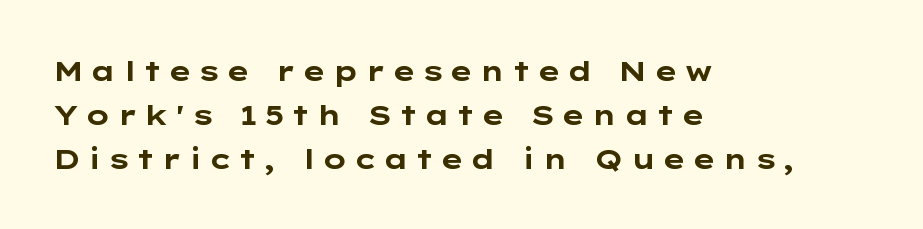
The image shows 28 px bold, wide sans-serif type, upright; set left-aligned, normal line spacing (1.57x), unusually wide letter spacing (+0.21 em), not underlined; low stroke contrast and a medium x-height.
